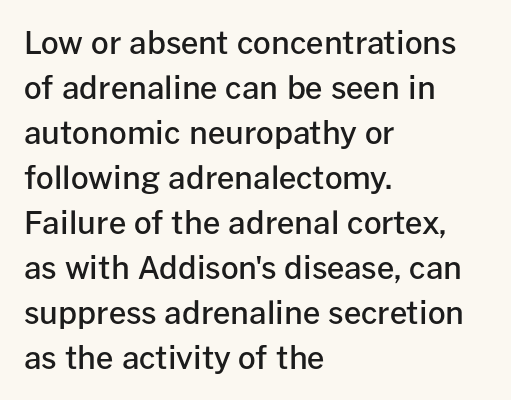
The image shows 31 px semibold sans-serif type, upright; set left-aligned, normal line spacing (1.45x), normal letter spacing, not underlined; low stroke contrast and a medium x-height.
